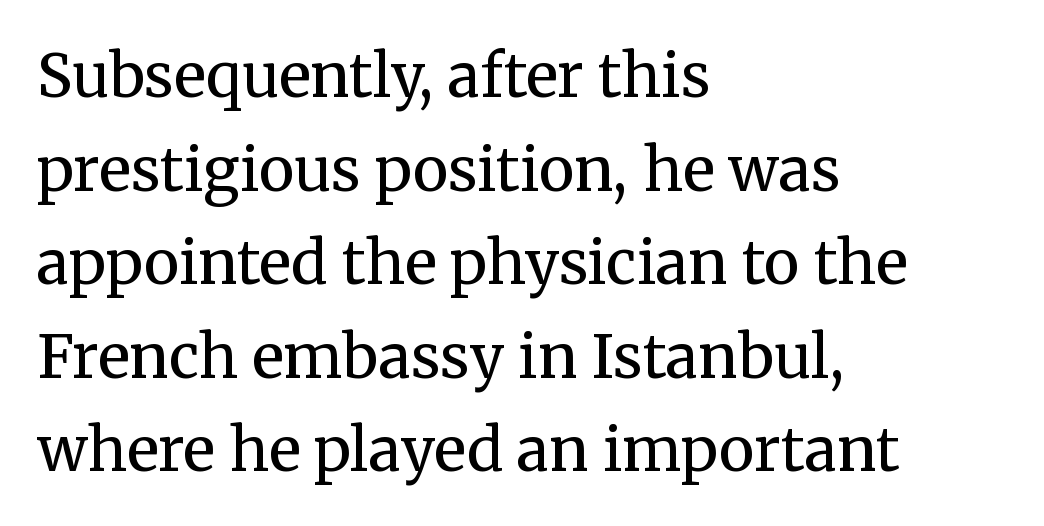
Glyph-to-glyph distance matches everyday printed text. The typeface chosen for these lines features serifs. The lines in this sample share a left origin and differ only in where they stop. Every character sits straight up, as roman type does. Is there much room between lines? A standard amount, neither cramped nor airy. Only glyphs here, with clear space below each row.
